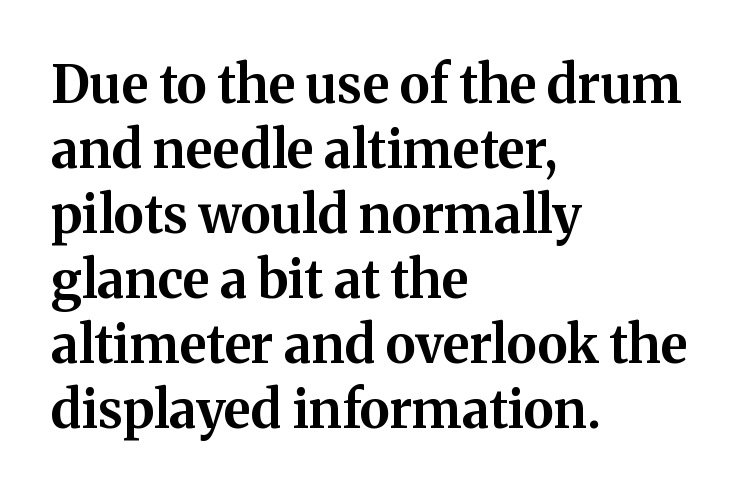
The image shows 52 px bold serif type, upright; set left-aligned, normal line spacing (1.25x), normal letter spacing, not underlined; medium stroke contrast and a medium x-height.
